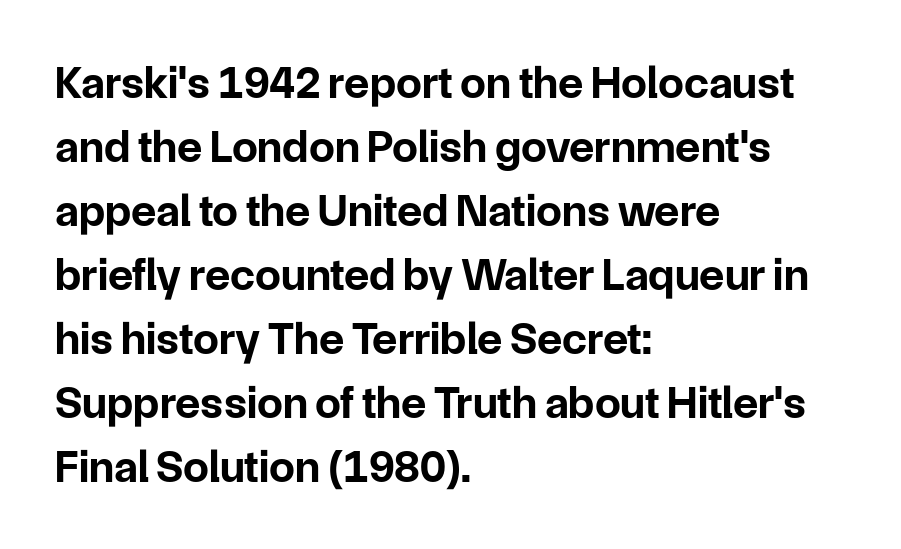
Q: Is the text bold? A: Yes.
Q: Is the text italic (slanted)? A: No, it is upright.
Q: Is the typeface a serif or a sans-serif typeface? A: Sans-serif.
Q: Is the text underlined? A: No.
Q: How is the paragraph aligned? A: Left-aligned.
Q: Is the spacing between letters normal or unusually wide? A: Normal.
Q: Is the spacing between lines tight, normal or loose? A: Normal.
Q: Width (condensed, normal, or wide)? A: Normal.
Q: Stroke contrast? A: Low.
Q: x-height? A: Medium.
Q: Monospaced? A: No.
